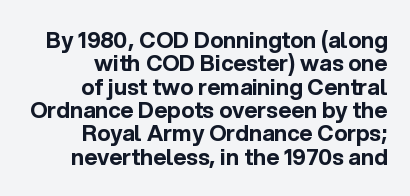
Q: Is the text bold? A: Yes.
Q: Is the text italic (slanted)? A: No, it is upright.
Q: Is the text underlined? A: No.
Q: How is the paragraph aligned? A: Right-aligned.
Q: Is the spacing between letters normal or unusually wide? A: Normal.
Q: Is the spacing between lines tight, normal or loose? A: Tight.
